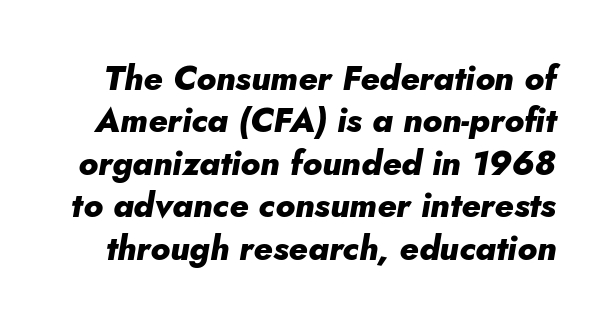
Between one letter and the next there's only the usual sliver of space. The leading is moderate, giving the passage an even texture. This sample has the flowing, uneven cadence of proportional lettering. These words are printed bold, with thick strokes throughout. Lines of text with bare space underneath.
